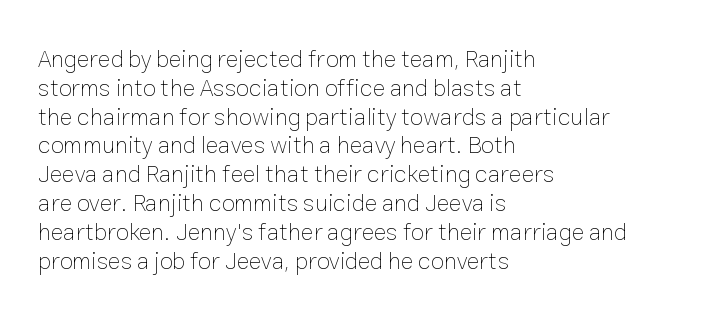
Q: Is the text bold? A: No.
Q: Is the text italic (slanted)? A: No, it is upright.
Q: Is the text underlined? A: No.
Q: How is the paragraph aligned? A: Left-aligned.
Q: Is the spacing between letters normal or unusually wide? A: Normal.
